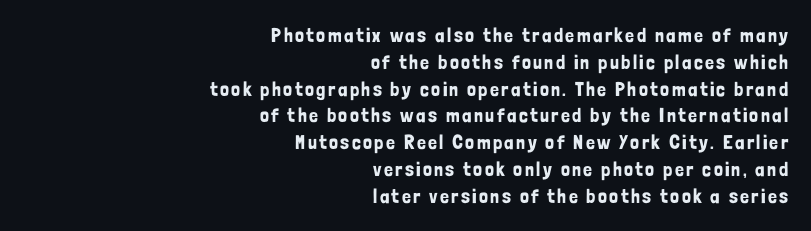
The image shows 20 px text type, upright; set right-aligned, normal line spacing (1.34x), not underlined.
